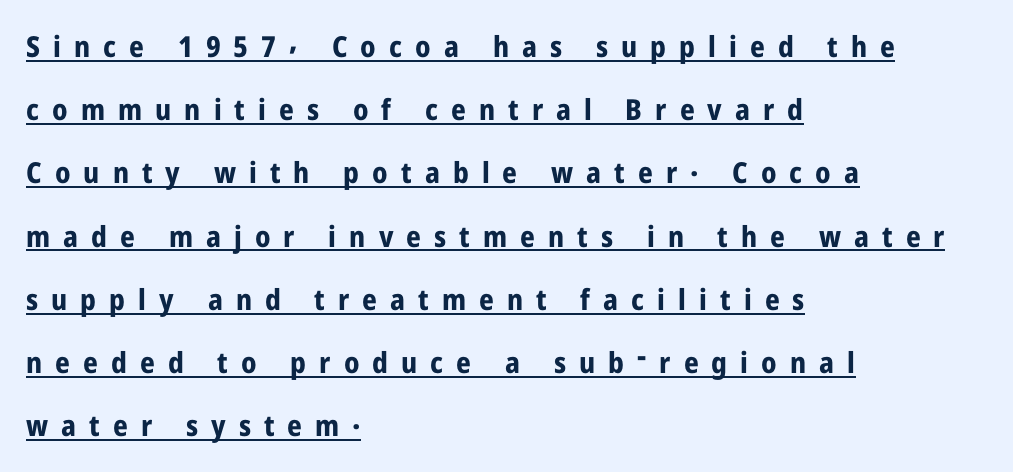
{"serif": "no", "italic": "no", "bold": "yes", "weight": "bold", "width": "condensed", "stroke_contrast": "low", "x_height": "medium", "monospaced": "no", "underline": "yes", "align": "left", "line_spacing": "loose", "line_spacing_ratio": 2.18, "letter_spacing": "wide", "letter_spacing_em": 0.45, "glyph_px": 29}
